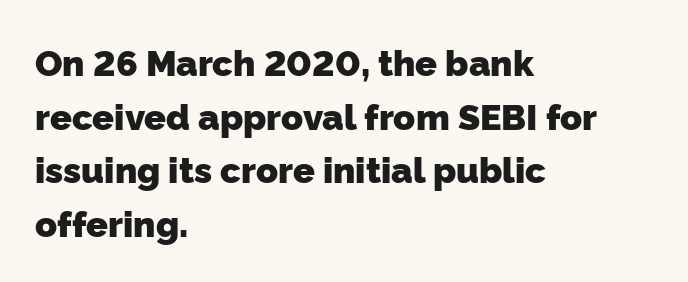
The ragged edge is on the right, which tells us the setting is flush left. One glance says typical: line gaps are just what's usual. Font category for this specimen: sans-serif. Looks like regular typesetting: each glyph gets only the width it needs. The glyphs are unaccompanied by any horizontal stroke below them.
